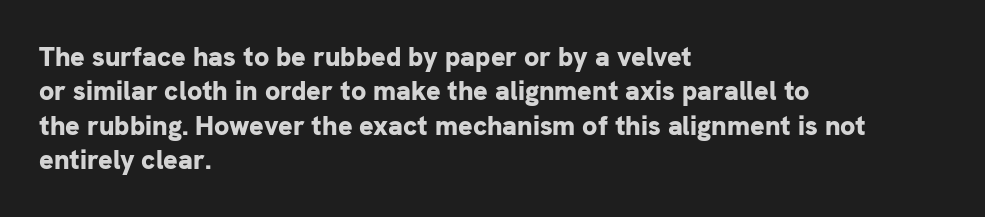
The image shows 27 px bold type, upright; set left-aligned, normal line spacing (1.27x), normal letter spacing, not underlined.
